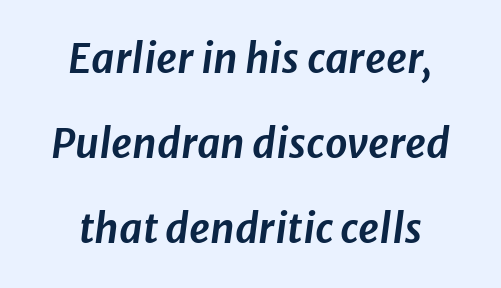
The image shows 40 px text type, italic (leaning right); set centered, loose line spacing (2.13x), normal letter spacing, not underlined; low stroke contrast and a medium x-height.
